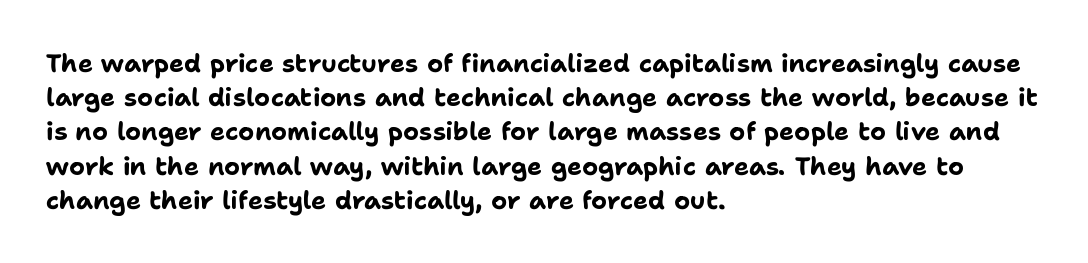
{"italic": "no", "bold": "yes", "underline": "no", "align": "left", "line_spacing": "normal", "line_spacing_ratio": 1.37, "letter_spacing": "normal", "letter_spacing_em": 0.0, "glyph_px": 25}
